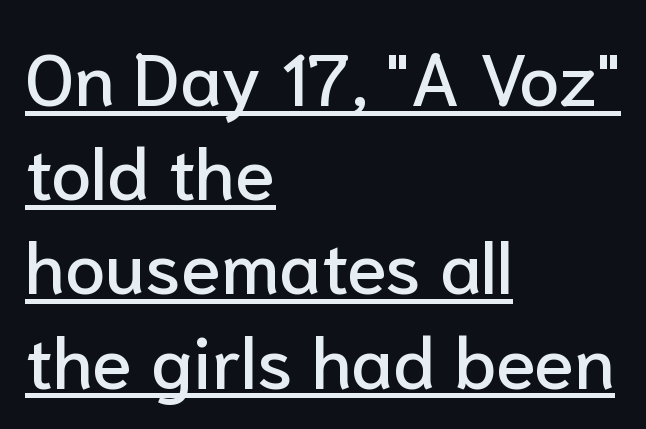
{"serif": "no", "italic": "no", "width": "normal", "stroke_contrast": "low", "x_height": "medium", "monospaced": "no", "underline": "yes", "align": "left", "line_spacing": "normal", "line_spacing_ratio": 1.29, "letter_spacing": "normal", "letter_spacing_em": 0.0, "glyph_px": 73}
